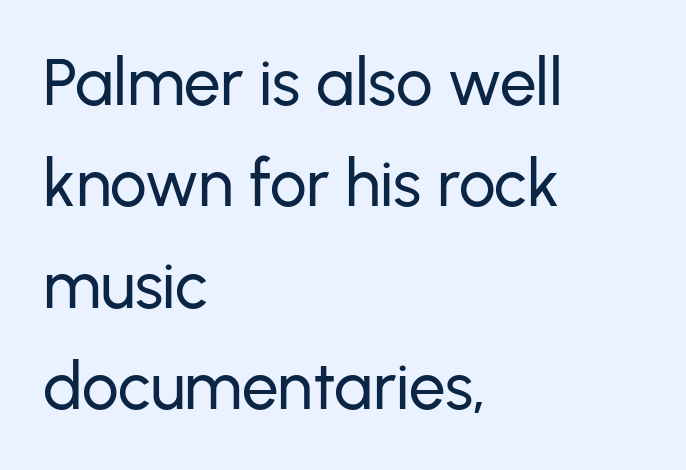
Q: Is the text italic (slanted)? A: No, it is upright.
Q: Is the typeface a serif or a sans-serif typeface? A: Sans-serif.
Q: Is the text underlined? A: No.
Q: How is the paragraph aligned? A: Left-aligned.
Q: Is the spacing between letters normal or unusually wide? A: Normal.
Q: Is the spacing between lines tight, normal or loose? A: Normal.
Q: Width (condensed, normal, or wide)? A: Normal.
Q: Stroke contrast? A: Low.
Q: x-height? A: Medium.
Q: Monospaced? A: No.
